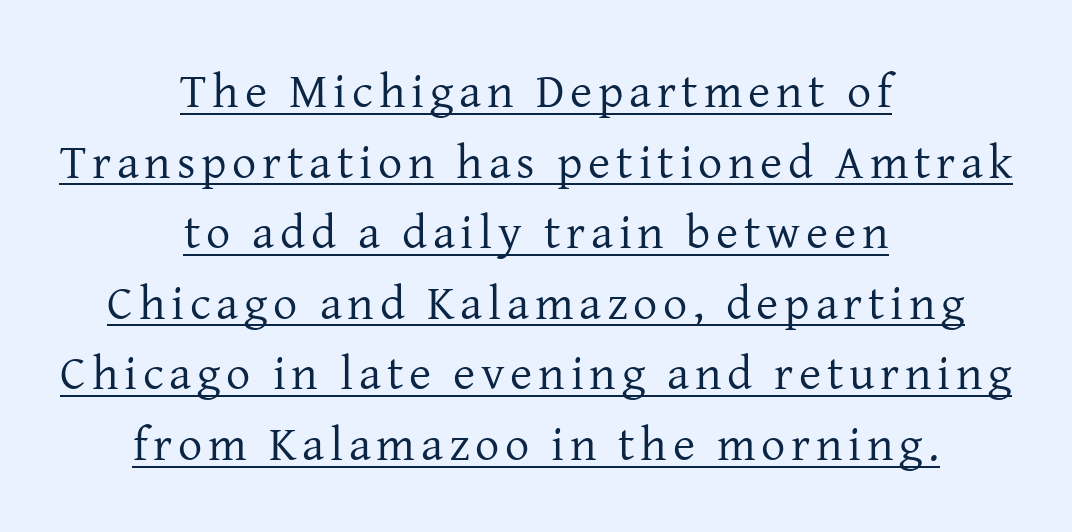
{"serif": "yes", "italic": "no", "bold": "no", "weight": "regular", "width": "normal", "stroke_contrast": "low", "x_height": "medium", "monospaced": "no", "underline": "yes", "align": "center", "line_spacing": "normal", "line_spacing_ratio": 1.47, "glyph_px": 48}
